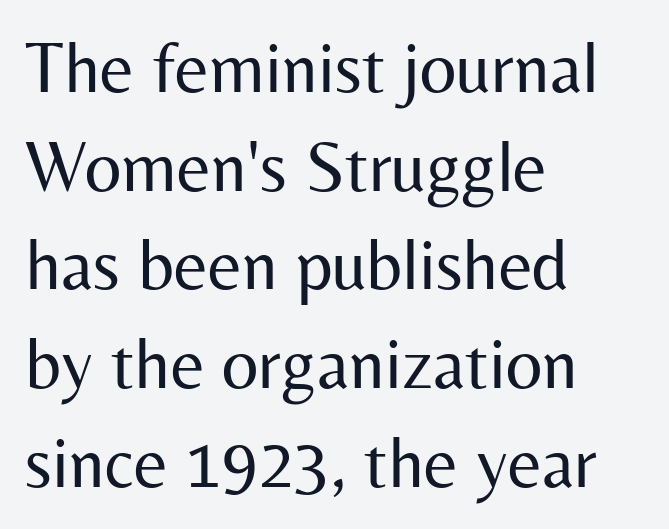
Q: Is the text bold? A: No.
Q: Is the text italic (slanted)? A: No, it is upright.
Q: Is the typeface a serif or a sans-serif typeface? A: Sans-serif.
Q: Is the text underlined? A: No.
Q: How is the paragraph aligned? A: Left-aligned.
Q: Is the spacing between letters normal or unusually wide? A: Normal.
Q: Is the spacing between lines tight, normal or loose? A: Normal.
Q: Width (condensed, normal, or wide)? A: Normal.
Q: Stroke contrast? A: Medium.
Q: x-height? A: Medium.
Q: Monospaced? A: No.
